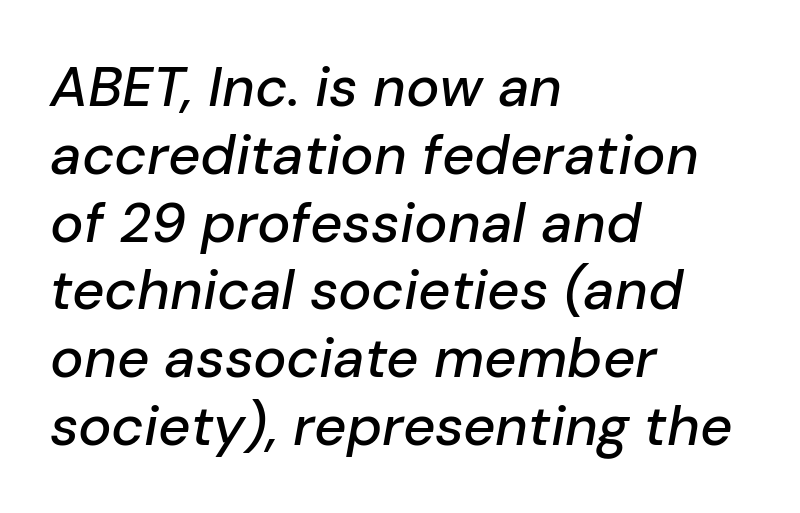
Q: Is the text italic (slanted)? A: Yes, it leans right by about 10 degrees.
Q: Is the text underlined? A: No.
Q: How is the paragraph aligned? A: Left-aligned.
Q: Is the spacing between letters normal or unusually wide? A: Normal.
Q: Width (condensed, normal, or wide)? A: Normal.
Q: Stroke contrast? A: Low.
Q: x-height? A: Medium.
Q: Monospaced? A: No.
